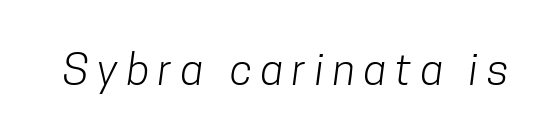
Is this a fixed-width face? No — the glyphs have proportional, varying widths. The tracking jumps out immediately: characters are airy and widely separated. This reads as an unemphasized weight, regular at the heaviest. Has an underline been added? It has not. Look at the bottom of the vertical strokes: they stop flat, with no serifs.
